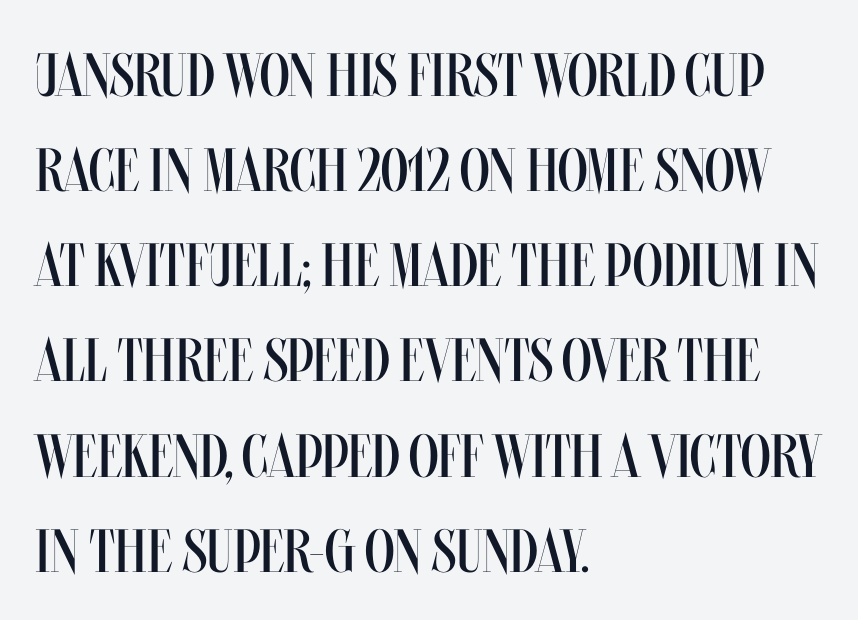
{"italic": "no", "bold": "no", "weight": "regular", "width": "condensed", "stroke_contrast": "medium", "x_height": "large", "monospaced": "no", "underline": "no", "align": "left", "line_spacing": "normal", "line_spacing_ratio": 1.56, "letter_spacing": "normal", "letter_spacing_em": 0.0, "glyph_px": 61}
